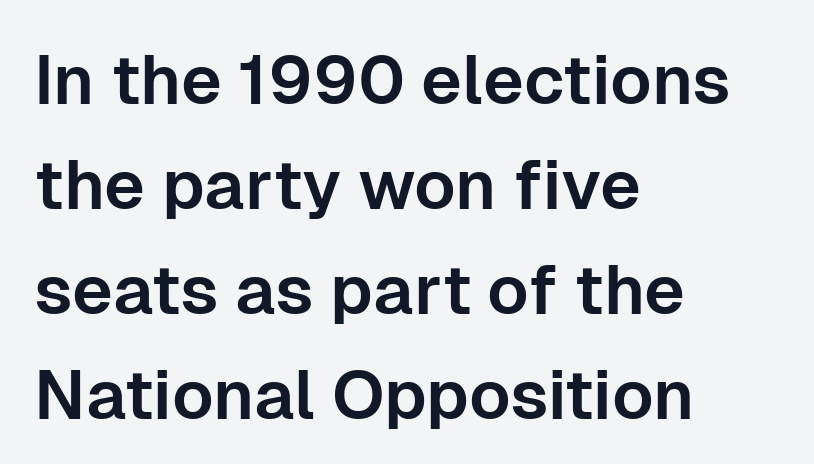
{"serif": "no", "italic": "no", "width": "normal", "stroke_contrast": "low", "x_height": "medium", "monospaced": "no", "underline": "no", "align": "left", "line_spacing": "normal", "line_spacing_ratio": 1.52, "letter_spacing": "normal", "letter_spacing_em": 0.0, "glyph_px": 69}
